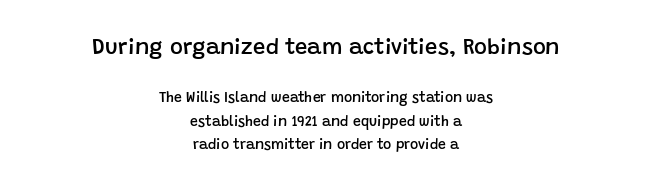
The designer gave the opening block more size than the closing block. The letters are semibold — heavier than regular but short of a full bold. Does extra space separate the letters? No, they use regular spacing. These lines sit exactly where default settings would place them.
